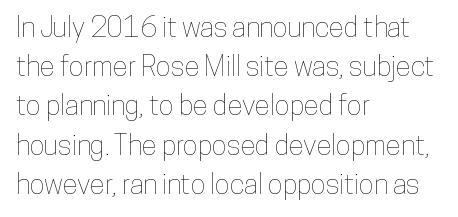
The image shows 28 px condensed type, upright; set left-aligned, normal line spacing (1.4x), normal letter spacing, not underlined; low stroke contrast and a medium x-height.
